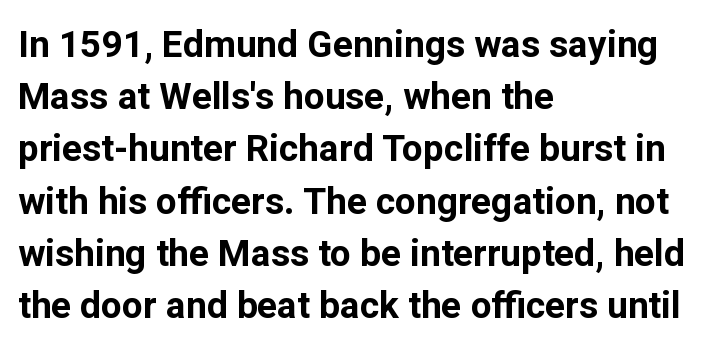
Q: Is the text bold? A: Yes.
Q: Is the text italic (slanted)? A: No, it is upright.
Q: Is the typeface a serif or a sans-serif typeface? A: Sans-serif.
Q: Is the text underlined? A: No.
Q: How is the paragraph aligned? A: Left-aligned.
Q: Is the spacing between letters normal or unusually wide? A: Normal.
Q: Is the spacing between lines tight, normal or loose? A: Normal.
Q: Width (condensed, normal, or wide)? A: Normal.
Q: Stroke contrast? A: Low.
Q: x-height? A: Medium.
Q: Monospaced? A: No.
